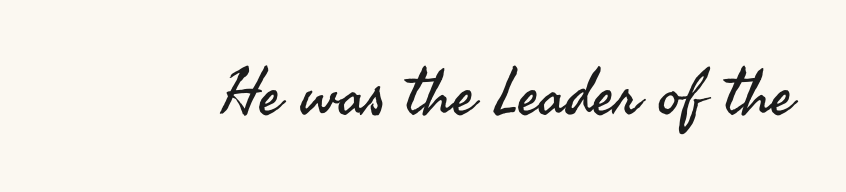
Serif or sans? Sans — the stroke terminals are bare. Short note: letters normally spaced. Note the varied advance widths — an 'i' is clearly narrower than an 'm'. The passage shown is not bold in any degree. The zone under the glyphs is completely vacant.
